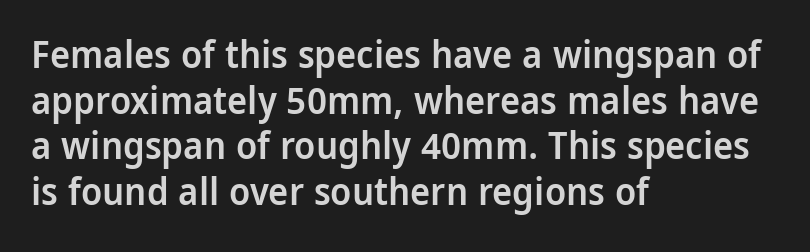
Decoration check: the copy has no underline. Words appear dense and cohesive because spacing is normal. The lines are quadded left. In terms of posture, this sample is upright. Is this a fixed-width face? No — the glyphs have proportional, varying widths. The passage shown is semibold, sitting just below true bold.
